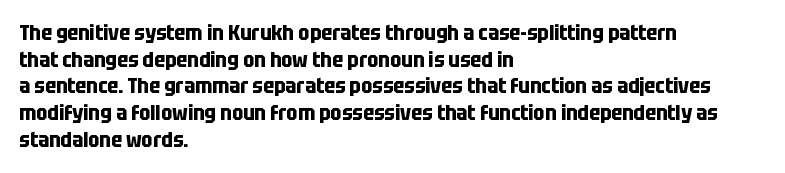
Q: Is the text bold? A: Yes.
Q: Is the text italic (slanted)? A: No, it is upright.
Q: Is the text underlined? A: No.
Q: How is the paragraph aligned? A: Left-aligned.
Q: Is the spacing between letters normal or unusually wide? A: Normal.
Q: Is the spacing between lines tight, normal or loose? A: Normal.
